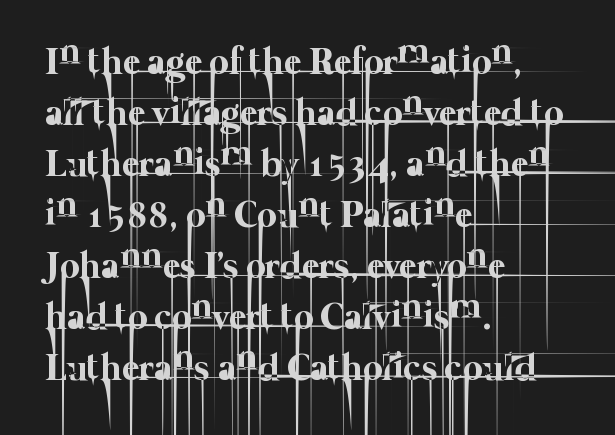
This sample is left-justified, so line endings fall wherever the words run out. Think of a printed novel: that variable character pitch is what you see here. Each new line begins a customary step beneath the previous one. The weight tops out at a normal text grade.
